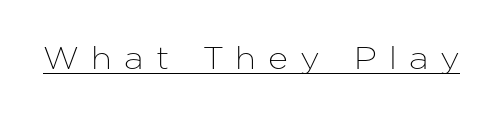
The image shows 31 px sans-serif type, upright; set unusually wide letter spacing (+0.39 em), underlined; low stroke contrast and a medium x-height.
